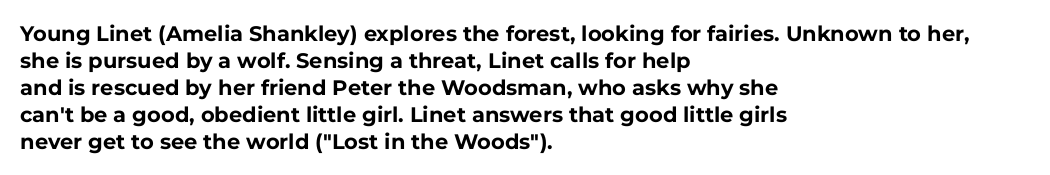
The image shows 21 px bold type, upright; set left-aligned, normal line spacing (1.28x), normal letter spacing, not underlined.
